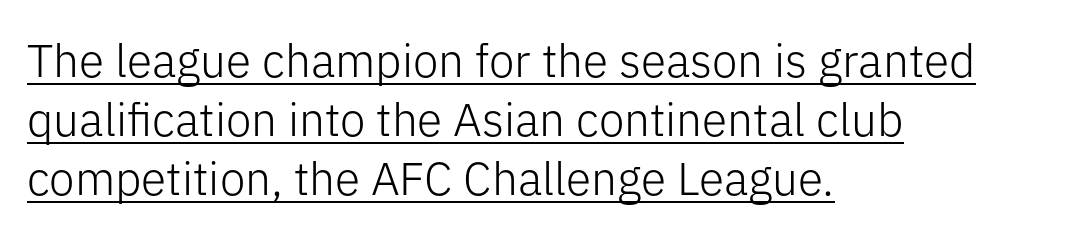
{"serif": "no", "italic": "no", "bold": "no", "weight": "light", "width": "normal", "stroke_contrast": "low", "x_height": "medium", "monospaced": "no", "underline": "yes", "align": "left", "line_spacing": "normal", "line_spacing_ratio": 1.28, "letter_spacing": "normal", "letter_spacing_em": 0.0, "glyph_px": 46}
